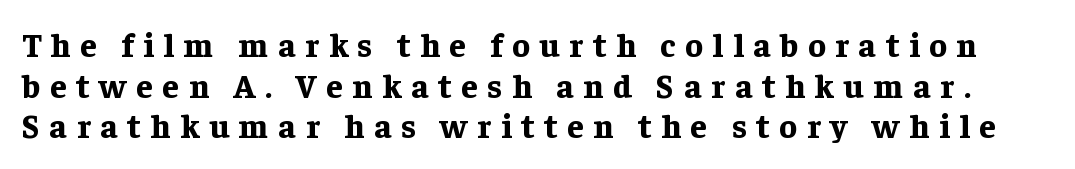
{"serif": "yes", "italic": "no", "bold": "yes", "weight": "bold", "width": "normal", "stroke_contrast": "low", "x_height": "medium", "monospaced": "no", "underline": "no", "line_spacing_ratio": 1.23, "letter_spacing": "wide", "letter_spacing_em": 0.29, "glyph_px": 33}
